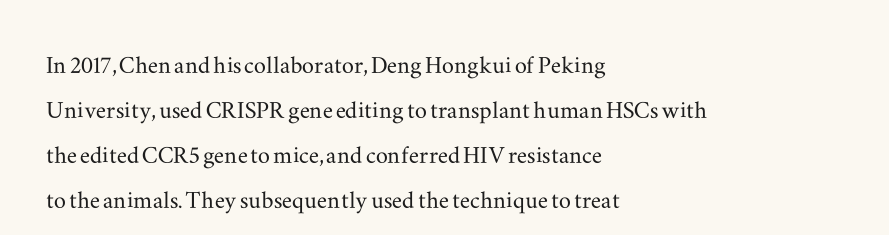
Q: Is the text italic (slanted)? A: No, it is upright.
Q: Is the typeface a serif or a sans-serif typeface? A: Serif.
Q: Is the text underlined? A: No.
Q: How is the paragraph aligned? A: Left-aligned.
Q: Is the spacing between letters normal or unusually wide? A: Normal.
Q: Is the spacing between lines tight, normal or loose? A: Normal.
Q: Width (condensed, normal, or wide)? A: Wide.
Q: Stroke contrast? A: Medium.
Q: x-height? A: Small.
Q: Monospaced? A: No.
